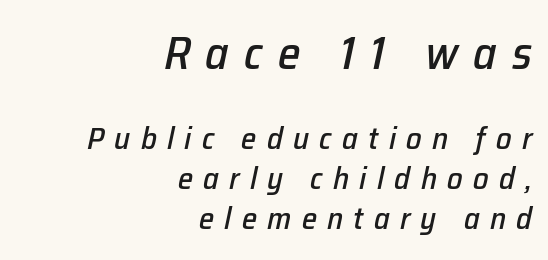
Q: Is the text italic (slanted)? A: Yes, it leans right by about 12 degrees.
Q: Is the text underlined? A: No.
Q: How is the paragraph aligned? A: Right-aligned.
Q: Is the spacing between letters normal or unusually wide? A: Unusually wide.
Q: Is the spacing between lines tight, normal or loose? A: Normal.
Q: Which block of text is set in a larger size, the first (top) or the second (bottom)? A: The first (top) one.
Q: Width (condensed, normal, or wide)? A: Normal.
Q: Stroke contrast? A: Low.
Q: x-height? A: Medium.
Q: Monospaced? A: No.
